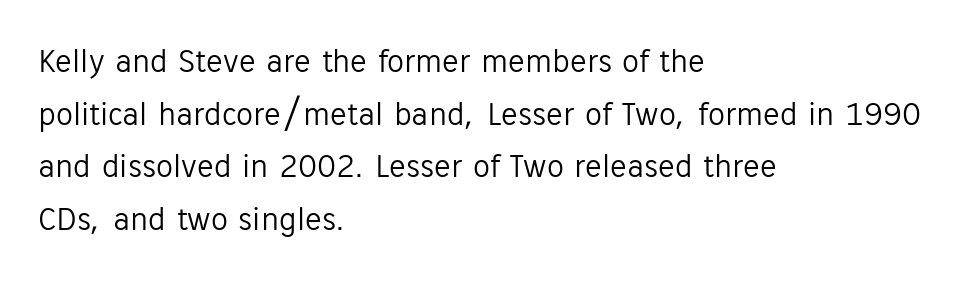
Q: Is the text bold? A: No.
Q: Is the text italic (slanted)? A: No, it is upright.
Q: Is the typeface a serif or a sans-serif typeface? A: Sans-serif.
Q: Is the text underlined? A: No.
Q: How is the paragraph aligned? A: Left-aligned.
Q: Is the spacing between letters normal or unusually wide? A: Normal.
Q: Is the spacing between lines tight, normal or loose? A: Normal.
Q: Width (condensed, normal, or wide)? A: Normal.
Q: Stroke contrast? A: Low.
Q: x-height? A: Medium.
Q: Monospaced? A: No.
